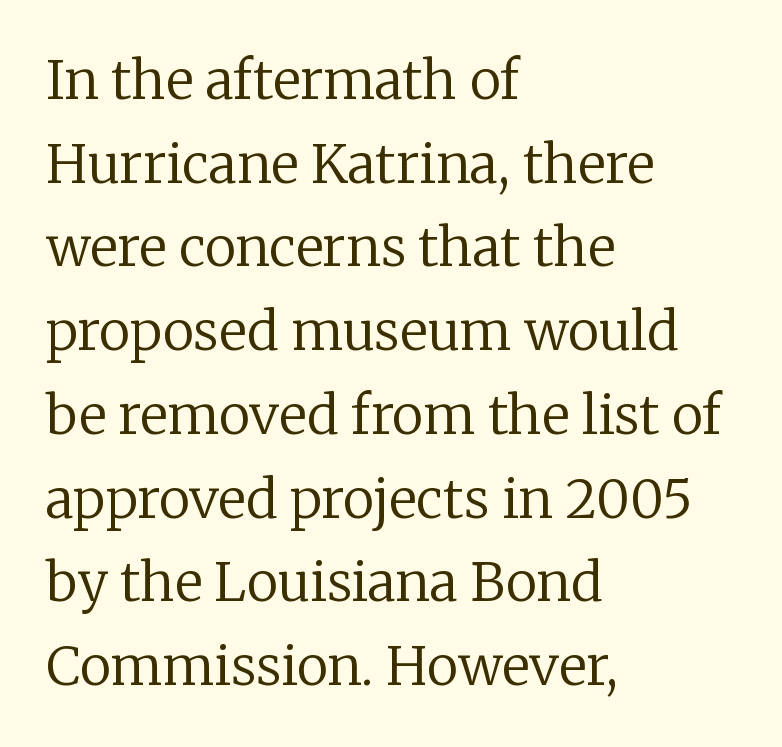
The image shows 53 px regular-weight serif type, upright; set left-aligned, normal line spacing (1.58x), normal letter spacing, not underlined; low stroke contrast and a medium x-height.
